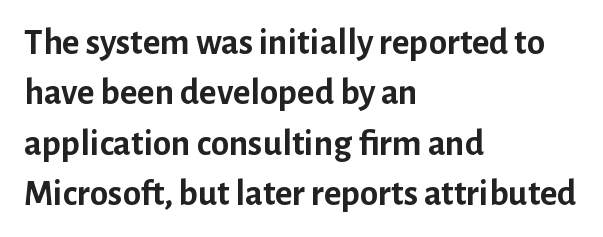
Q: Is the text bold? A: Yes.
Q: Is the text italic (slanted)? A: No, it is upright.
Q: Is the typeface a serif or a sans-serif typeface? A: Sans-serif.
Q: Is the text underlined? A: No.
Q: How is the paragraph aligned? A: Left-aligned.
Q: Is the spacing between letters normal or unusually wide? A: Normal.
Q: Is the spacing between lines tight, normal or loose? A: Normal.
Q: Width (condensed, normal, or wide)? A: Normal.
Q: Stroke contrast? A: Low.
Q: x-height? A: Medium.
Q: Monospaced? A: No.
